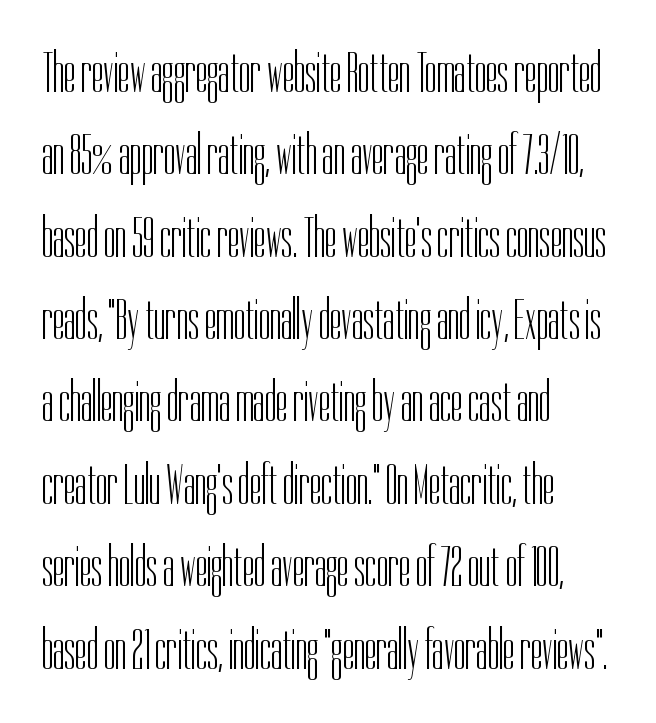
{"serif": "no", "italic": "no", "bold": "no", "weight": "light", "width": "condensed", "stroke_contrast": "low", "x_height": "medium", "monospaced": "no", "underline": "no", "align": "left", "line_spacing": "normal", "line_spacing_ratio": 1.42, "letter_spacing": "normal", "letter_spacing_em": 0.0, "glyph_px": 58}
